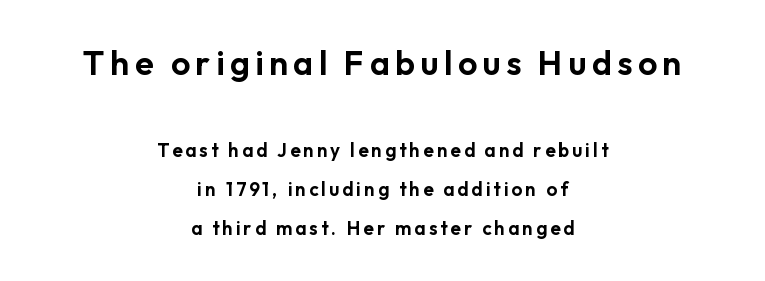
{"serif": "no", "italic": "no", "width": "normal", "stroke_contrast": "low", "x_height": "medium", "monospaced": "no", "underline": "no", "align": "center", "line_spacing": "loose", "line_spacing_ratio": 2.05, "larger_block": "first", "size_ratio": 1.79, "glyph_px": 34}
